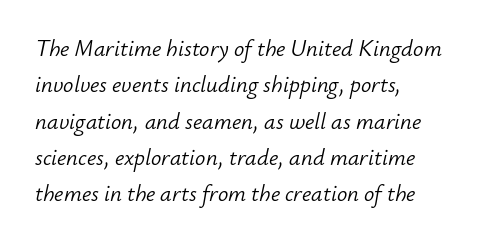
Q: Is the text bold? A: No.
Q: Is the text italic (slanted)? A: Yes, it leans right by about 12 degrees.
Q: Is the text underlined? A: No.
Q: How is the paragraph aligned? A: Left-aligned.
Q: Is the spacing between letters normal or unusually wide? A: Normal.
Q: Is the spacing between lines tight, normal or loose? A: Normal.
